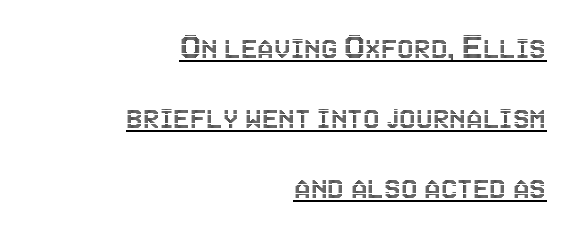
You could not count columns in this text — the font is proportionally spaced. Ascenders rise straight up at ninety degrees. This rendering uses right alignment, leaving the left contour irregular. Somebody hit Ctrl+U on this one — the words are underlined. Observe the ordinary spacing: letters are neighbours, not strangers.
